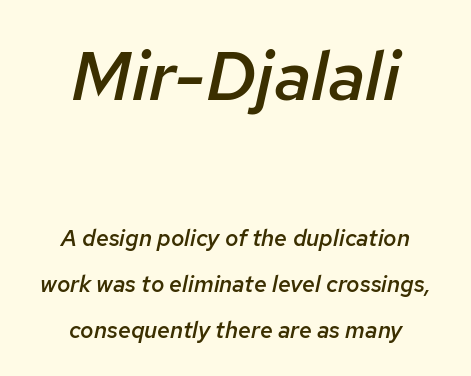
Horizontal alignment here is central, giving a formal, balanced look. The initial chunk of copy outweighs the following chunk in type size. You could call the tracking neutral — neither tight nor loose. Each glyph is drawn with semibold strokes, heavier than normal yet not fully bold. Do the characters align in a grid? No, the font is proportional.
